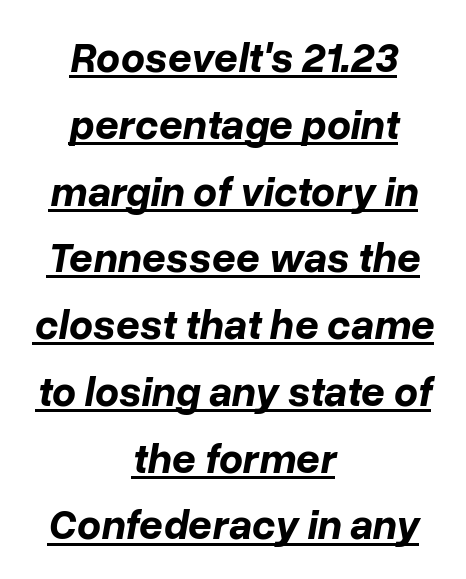
Q: Is the text bold? A: Yes.
Q: Is the text italic (slanted)? A: Yes, it leans right by about 10 degrees.
Q: Is the text underlined? A: Yes.
Q: How is the paragraph aligned? A: Centered.
Q: Is the spacing between letters normal or unusually wide? A: Normal.
Q: Is the spacing between lines tight, normal or loose? A: Normal.
Q: Width (condensed, normal, or wide)? A: Normal.
Q: Stroke contrast? A: Low.
Q: x-height? A: Medium.
Q: Monospaced? A: No.
